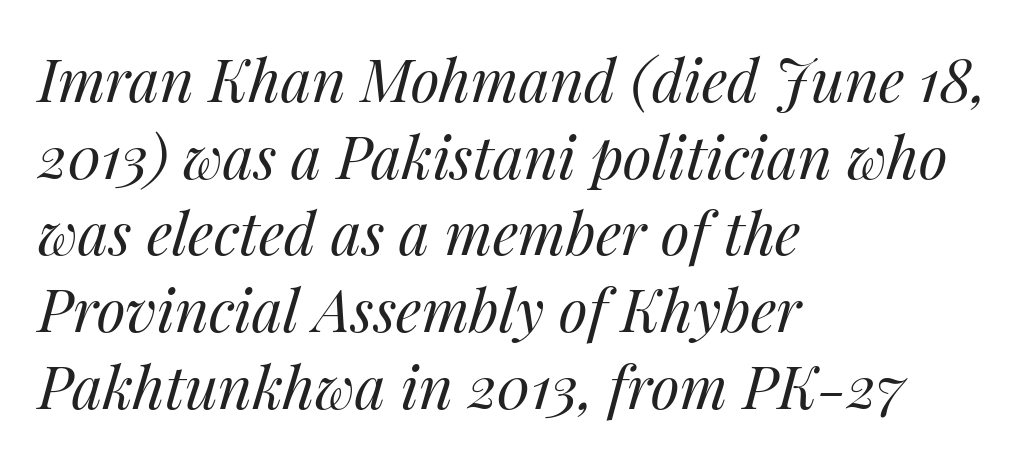
{"italic": "yes", "lean": "right", "slant_degrees": 14, "bold": "no", "weight": "regular", "width": "normal", "stroke_contrast": "medium", "x_height": "medium", "monospaced": "no", "underline": "no", "align": "left", "line_spacing": "normal", "line_spacing_ratio": 1.3, "letter_spacing": "normal", "letter_spacing_em": 0.0, "glyph_px": 59}
